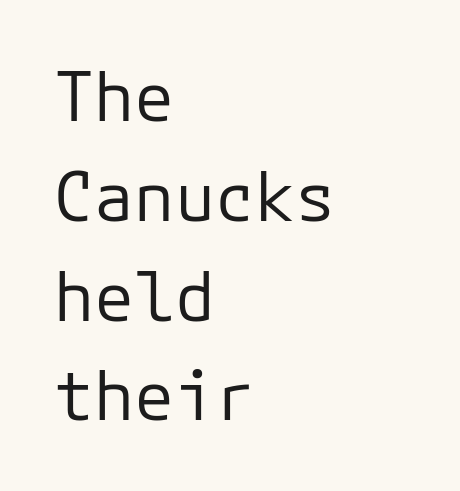
{"serif": "no", "italic": "no", "bold": "no", "weight": "regular", "width": "normal", "stroke_contrast": "low", "x_height": "medium", "monospaced": "yes", "underline": "no", "align": "left", "line_spacing": "normal", "line_spacing_ratio": 1.49, "letter_spacing": "normal", "letter_spacing_em": 0.0, "glyph_px": 67}
